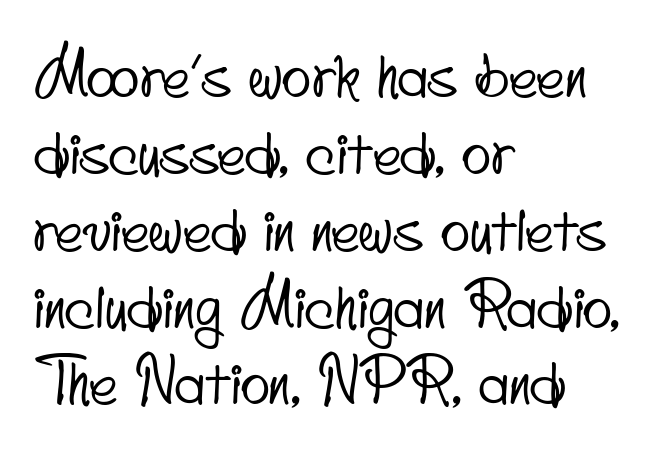
The image shows 61 px condensed sans-serif type; set left-aligned, normal line spacing (1.26x), normal letter spacing, not underlined; low stroke contrast and a small x-height.
